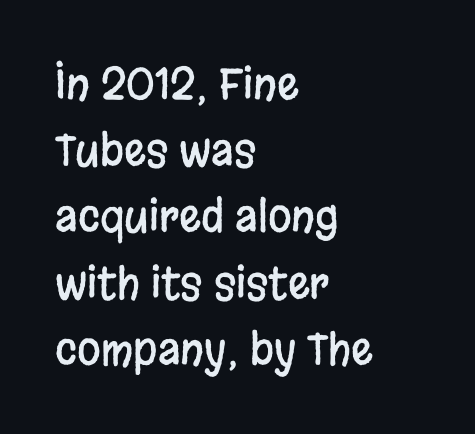
Ascenders rise straight up at ninety degrees. Here the designer chose a conventional face with non-uniform glyph widths. These lines stack with their left ends in a neat column. Honestly, there is no underline to notice here at all. Does extra space separate the letters? No, they use regular spacing.
